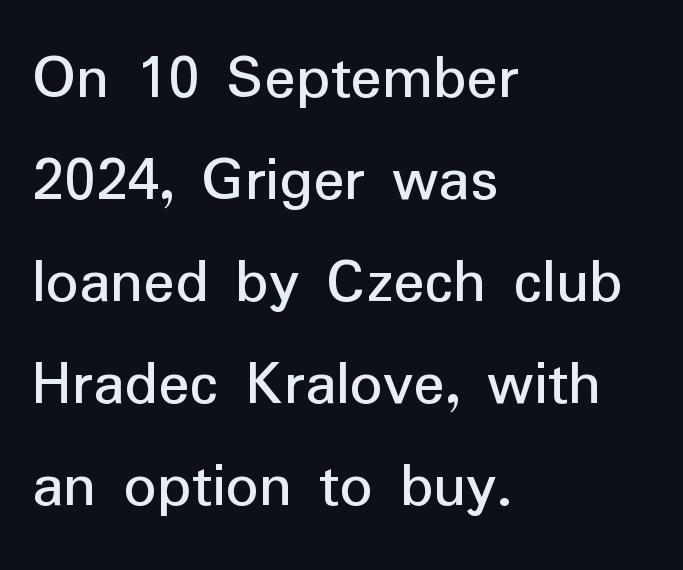
The rendering anchors every line to the left-hand side. This is the regular roman posture of the typeface. Varying glyph widths throughout — classic text-font behaviour. Plain, unruled lines of type.
